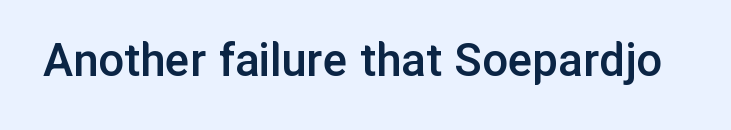
{"serif": "no", "italic": "no", "bold": "semi", "weight": "semibold", "width": "normal", "stroke_contrast": "low", "x_height": "medium", "monospaced": "no", "underline": "no", "letter_spacing": "normal", "letter_spacing_em": 0.0, "glyph_px": 51}
